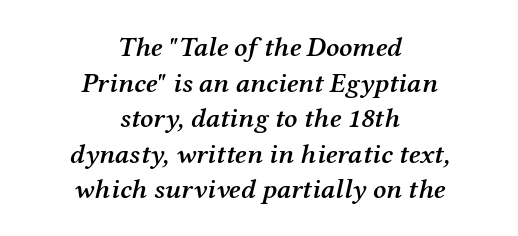
Q: Is the text bold? A: Semi-bold.
Q: Is the text italic (slanted)? A: Yes, it leans right by about 12 degrees.
Q: Is the typeface a serif or a sans-serif typeface? A: Serif.
Q: Is the text underlined? A: No.
Q: How is the paragraph aligned? A: Centered.
Q: Is the spacing between letters normal or unusually wide? A: Normal.
Q: Is the spacing between lines tight, normal or loose? A: Normal.
Q: Width (condensed, normal, or wide)? A: Normal.
Q: Stroke contrast? A: Medium.
Q: x-height? A: Medium.
Q: Monospaced? A: No.
